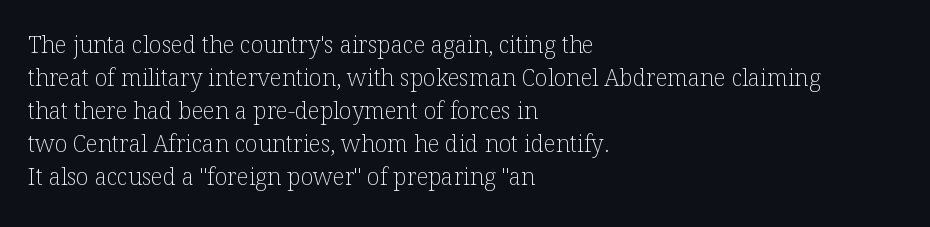
Q: Is the text bold? A: No.
Q: Is the text italic (slanted)? A: No, it is upright.
Q: Is the text underlined? A: No.
Q: How is the paragraph aligned? A: Left-aligned.
Q: Is the spacing between letters normal or unusually wide? A: Normal.
Q: Is the spacing between lines tight, normal or loose? A: Normal.
